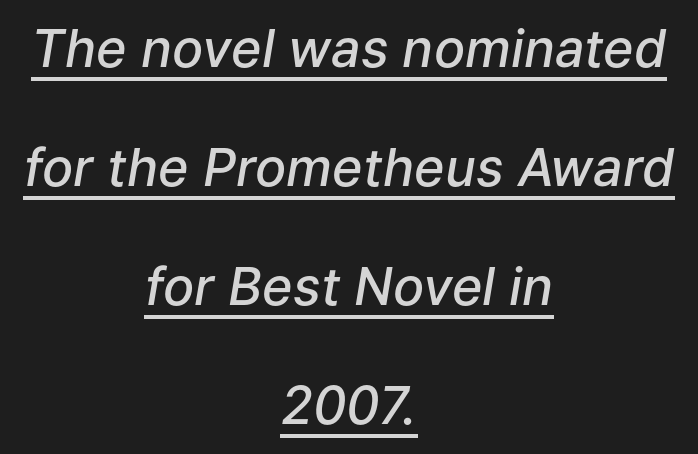
Where is the straight margin? There isn't one; the lines are centered. Honestly, the underline is the first thing you notice here. Heft: intermediate — a semibold. Compared with typical body copy, the letter spacing here is the same. Horizontal bands of white between lines are thick stripes. Notice how the stems are inclined rather than vertical — that's the hallmark of italics.
